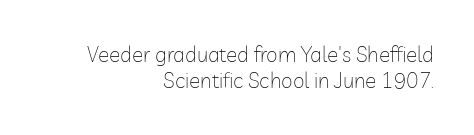
The image shows 21 px text type, upright; set right-aligned, line spacing 1.24x, normal letter spacing, not underlined.
